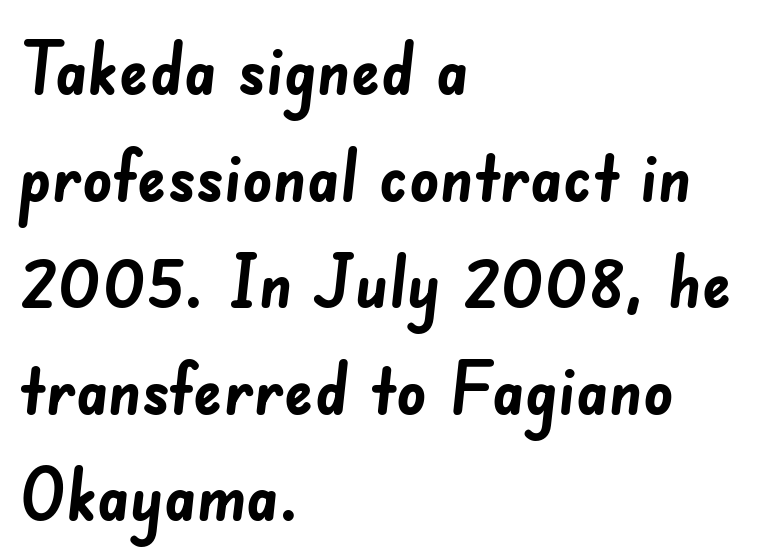
The image shows 73 px semibold sans-serif type; set left-aligned, normal line spacing (1.46x), normal letter spacing, not underlined; low stroke contrast and a small x-height.
